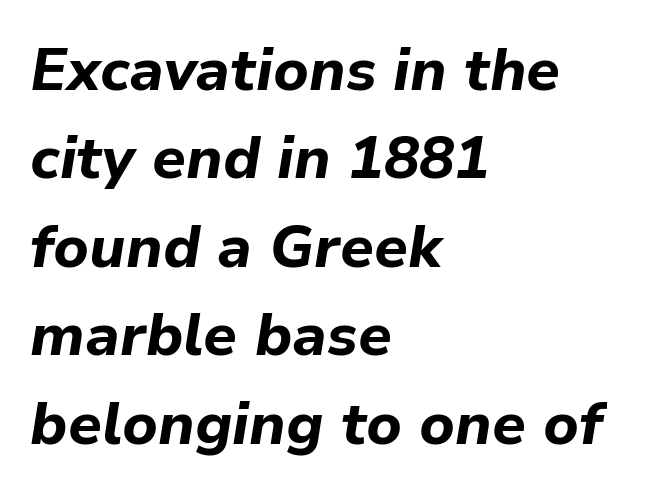
The image shows 59 px bold type, italic (leaning right); set left-aligned, normal line spacing (1.5x), normal letter spacing, not underlined; low stroke contrast and a medium x-height.
